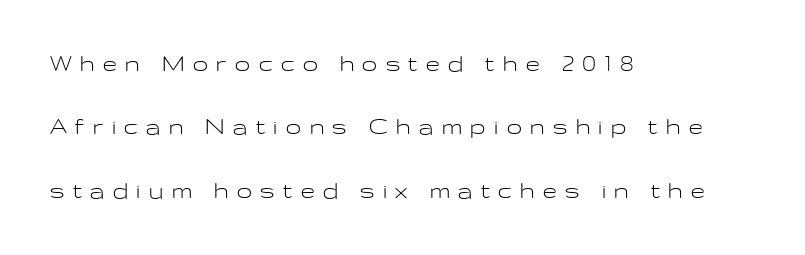
Q: Is the text bold? A: No.
Q: Is the text italic (slanted)? A: No, it is upright.
Q: Is the text underlined? A: No.
Q: How is the paragraph aligned? A: Left-aligned.
Q: Is the spacing between letters normal or unusually wide? A: Unusually wide.
Q: Is the spacing between lines tight, normal or loose? A: Loose.
